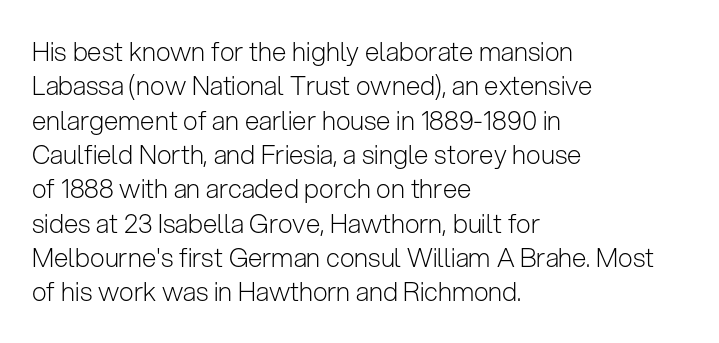
{"italic": "no", "bold": "no", "underline": "no", "align": "left", "line_spacing": "normal", "line_spacing_ratio": 1.32, "letter_spacing": "normal", "letter_spacing_em": 0.0, "glyph_px": 26}
